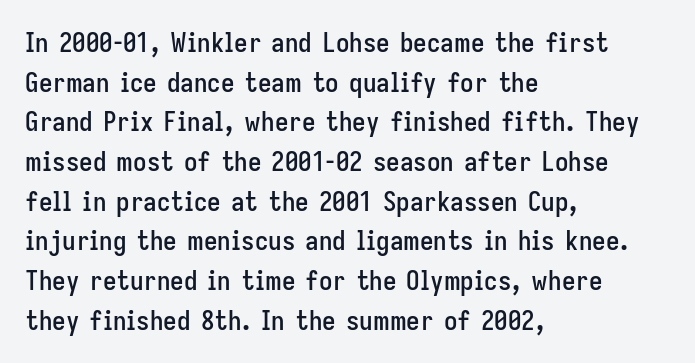
The image shows 27 px text type, upright; set left-aligned, normal line spacing (1.47x), normal letter spacing, not underlined.
